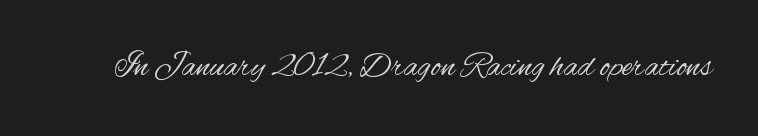
Does extra space separate the letters? No, they use regular spacing. Character widths vary here, with narrow letters taking less room than wide ones. The letterforms sit at book weight or below. Glance below the letters and you will spot only blank space. Nope, no serifs anywhere on these letters.
